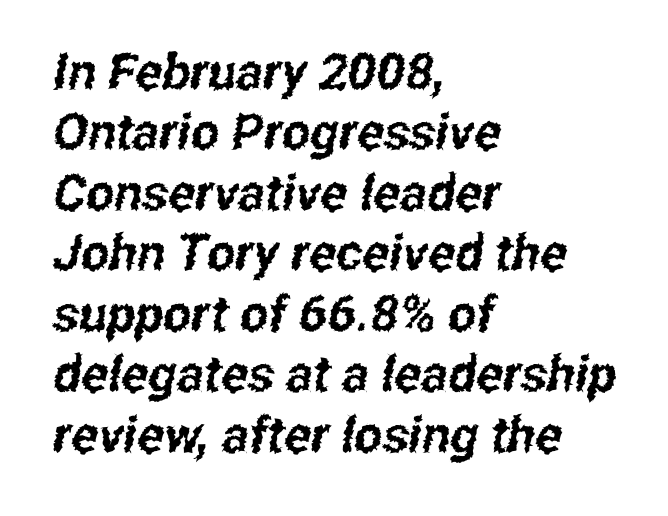
{"serif": "no", "width": "condensed", "stroke_contrast": "low", "x_height": "medium", "monospaced": "no", "underline": "no", "align": "left", "line_spacing_ratio": 1.21, "letter_spacing": "normal", "letter_spacing_em": 0.0, "glyph_px": 50}
